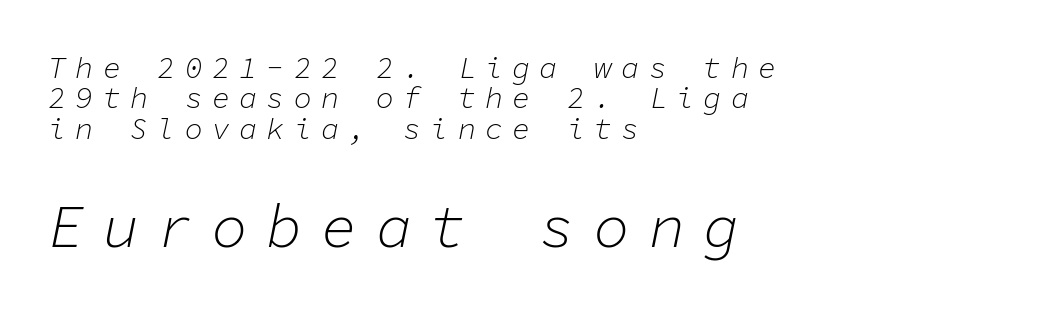
Does the lettering tilt? It does — this is italic. No word sits above an underline. The letterforms stand isolated, each surrounded by extra space. The passage shown is not bold in any degree. Baseline-to-baseline distance is barely more than the letter height.
